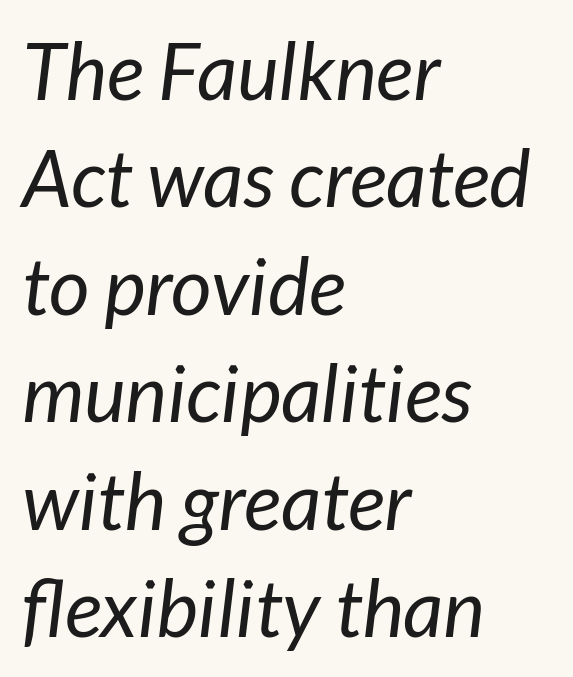
Q: Is the text bold? A: No.
Q: Is the text italic (slanted)? A: Yes, it leans right by about 7 degrees.
Q: Is the text underlined? A: No.
Q: How is the paragraph aligned? A: Left-aligned.
Q: Is the spacing between letters normal or unusually wide? A: Normal.
Q: Is the spacing between lines tight, normal or loose? A: Normal.
Q: Width (condensed, normal, or wide)? A: Normal.
Q: Stroke contrast? A: Low.
Q: x-height? A: Medium.
Q: Monospaced? A: No.
